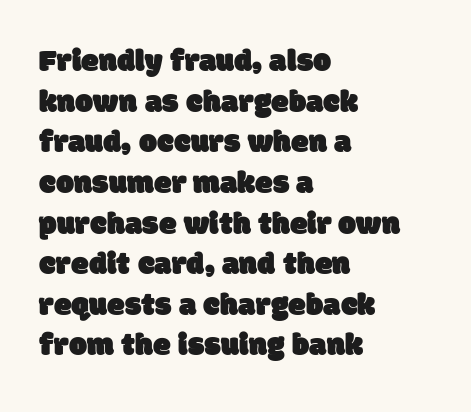
{"serif": "no", "width": "normal", "stroke_contrast": "low", "x_height": "large", "monospaced": "no", "underline": "no", "align": "left", "line_spacing": "normal", "line_spacing_ratio": 1.27, "letter_spacing": "normal", "letter_spacing_em": 0.0, "glyph_px": 32}
